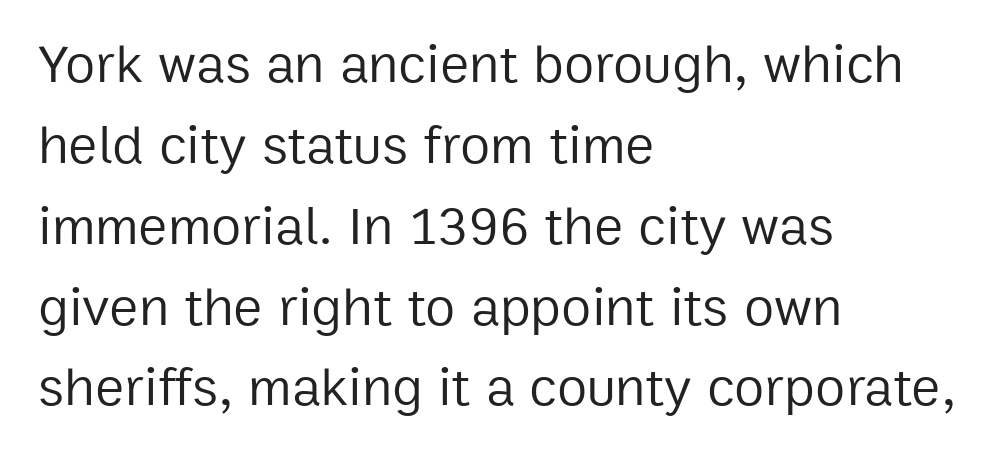
Between one letter and the next there's only the usual sliver of space. A normal amount of white space separates one row of letters from the next. The passage shown is typed in a proportional face where columns would drift. The space directly below the letters is spotless. Heft: none added — not bold. Observe the absence of serifs on each vertical stroke in this sample.
